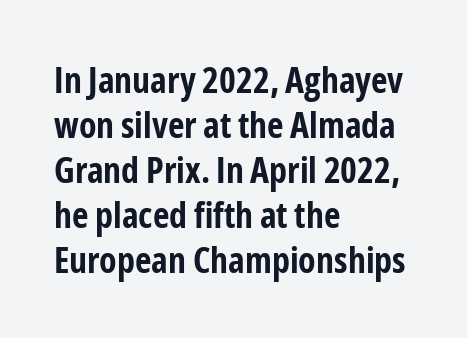
The image shows 36 px bold, condensed sans-serif type, upright; set left-aligned, normal line spacing (1.25x), normal letter spacing, not underlined; low stroke contrast and a medium x-height.
